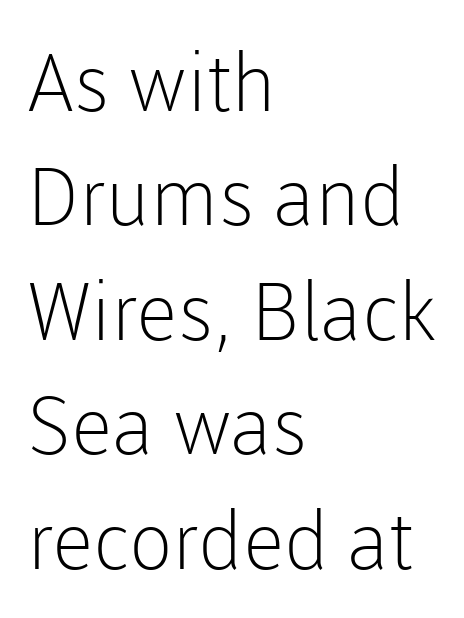
The image shows 80 px light sans-serif type, upright; set left-aligned, normal line spacing (1.43x), normal letter spacing, not underlined; low stroke contrast and a medium x-height.
